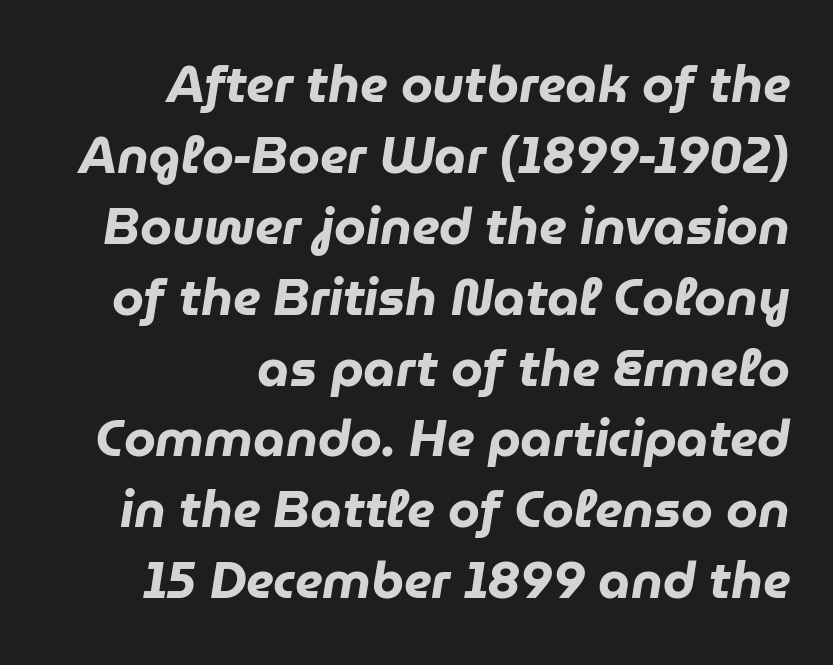
The image shows 51 px heavy type, italic (leaning right); set right-aligned, normal line spacing (1.39x), normal letter spacing, not underlined; low stroke contrast and a medium x-height.
